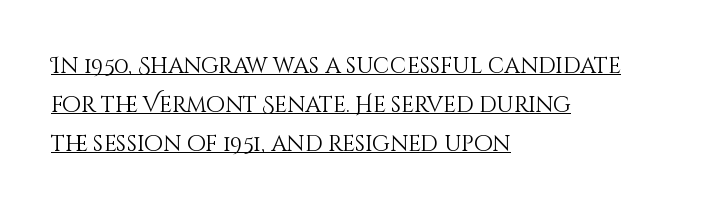
Q: Is the text bold? A: No.
Q: Is the text italic (slanted)? A: No, it is upright.
Q: Is the text underlined? A: Yes.
Q: How is the paragraph aligned? A: Left-aligned.
Q: Is the spacing between letters normal or unusually wide? A: Normal.
